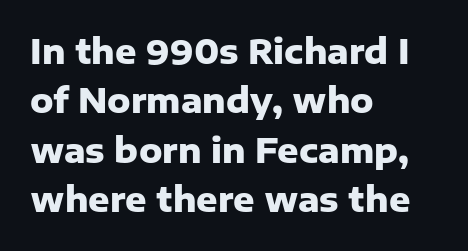
Q: Is the text bold? A: Yes.
Q: Is the text italic (slanted)? A: No, it is upright.
Q: Is the typeface a serif or a sans-serif typeface? A: Sans-serif.
Q: Is the text underlined? A: No.
Q: How is the paragraph aligned? A: Left-aligned.
Q: Is the spacing between letters normal or unusually wide? A: Normal.
Q: Is the spacing between lines tight, normal or loose? A: Normal.
Q: Width (condensed, normal, or wide)? A: Normal.
Q: Stroke contrast? A: Low.
Q: x-height? A: Medium.
Q: Monospaced? A: No.
